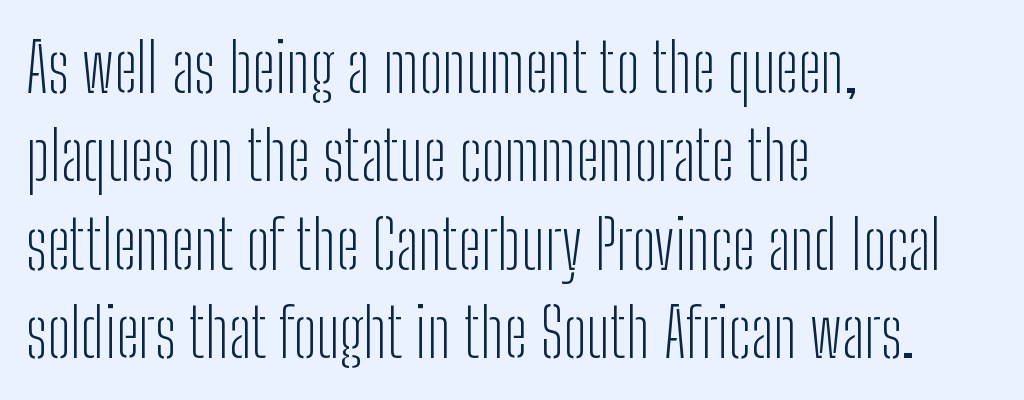
This rendering employs a face without finishing strokes, i.e., a sans-serif. A typesetter would call this proportional, since set widths differ per character. In terms of leading, this rendering sits right in the middle. Clear beneath every line of the passage. The font sits on the lighter half of the weight spectrum, regular included. This is the regular roman posture of the typeface.
